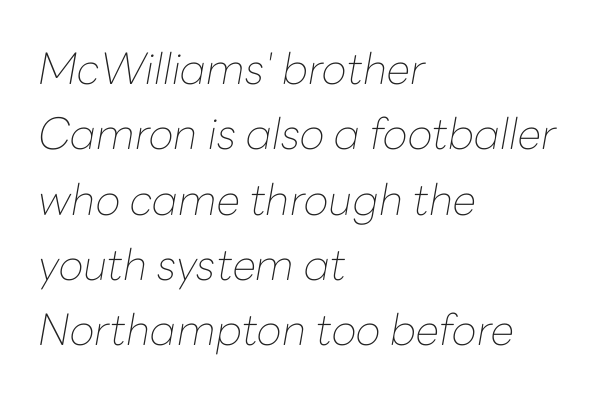
Anything drawn beneath the words? Only blank space. The lettering tilts uniformly, giving the passage an italic look. Note the varied advance widths — an 'i' is clearly narrower than an 'm'. Each line starts at the same left margin while the right side varies. Is there much room between lines? A standard amount, neither cramped nor airy.
